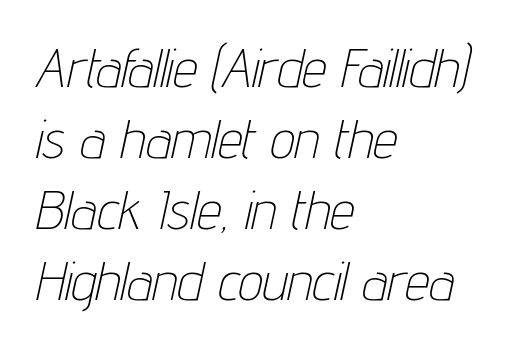
{"italic": "yes", "lean": "right", "slant_degrees": 12, "bold": "no", "weight": "thin", "width": "condensed", "stroke_contrast": "low", "x_height": "medium", "monospaced": "no", "underline": "no", "align": "left", "line_spacing": "normal", "line_spacing_ratio": 1.29, "letter_spacing": "normal", "letter_spacing_em": 0.0, "glyph_px": 55}
